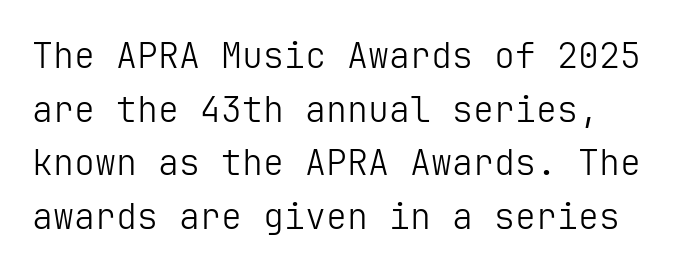
Q: Is the text bold? A: No.
Q: Is the text italic (slanted)? A: No, it is upright.
Q: Is the typeface a serif or a sans-serif typeface? A: Sans-serif.
Q: Is the text underlined? A: No.
Q: How is the paragraph aligned? A: Left-aligned.
Q: Is the spacing between letters normal or unusually wide? A: Normal.
Q: Is the spacing between lines tight, normal or loose? A: Normal.
Q: Width (condensed, normal, or wide)? A: Normal.
Q: Stroke contrast? A: Low.
Q: x-height? A: Medium.
